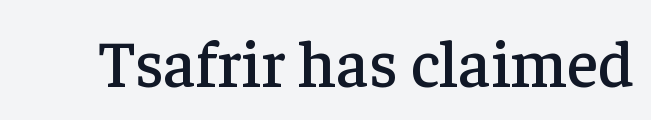
Q: Is the text italic (slanted)? A: No, it is upright.
Q: Is the typeface a serif or a sans-serif typeface? A: Serif.
Q: Is the text underlined? A: No.
Q: Is the spacing between letters normal or unusually wide? A: Normal.
Q: Width (condensed, normal, or wide)? A: Normal.
Q: Stroke contrast? A: Low.
Q: x-height? A: Medium.
Q: Monospaced? A: No.
